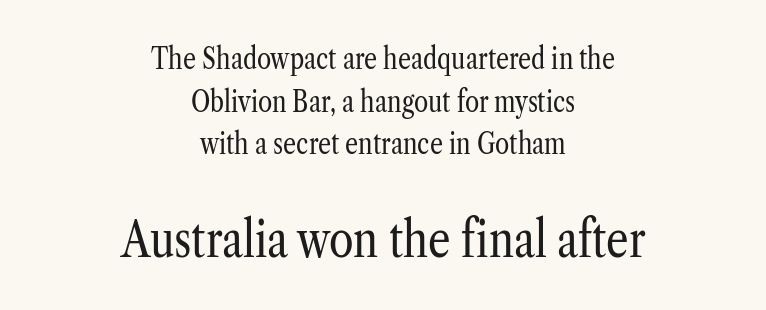
{"serif": "yes", "italic": "no", "bold": "no", "weight": "regular", "width": "condensed", "stroke_contrast": "low", "x_height": "medium", "monospaced": "no", "underline": "no", "align": "center", "line_spacing": "normal", "line_spacing_ratio": 1.47, "letter_spacing": "normal", "letter_spacing_em": 0.0, "larger_block": "second", "size_ratio": 1.72, "glyph_px": 50}
